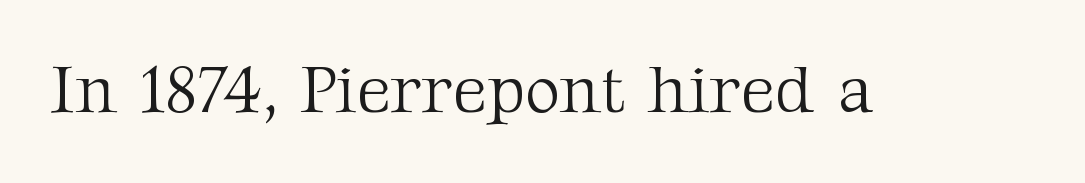
The image shows 68 px light serif type, upright; set normal letter spacing, not underlined; medium stroke contrast and a medium x-height.
